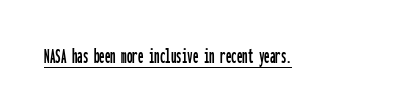
Compared with typical body copy, the letter spacing here is the same. Honestly, the underline is the first thing you notice here. No italicization has been applied; the sample stays upright.
